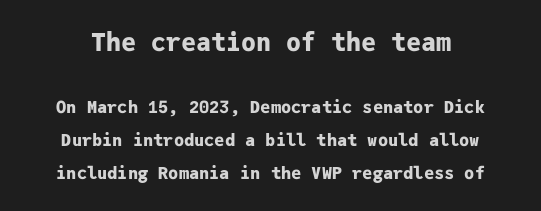
The space directly below the letters is spotless. Standard letterfit; no display-style spreading of the glyphs. It's the straight-up-and-down kind of type. How would I describe the line gaps? Wide and relaxed. Top chunk: large. Bottom chunk: small. Emphasis by weight is at full strength: bold.
